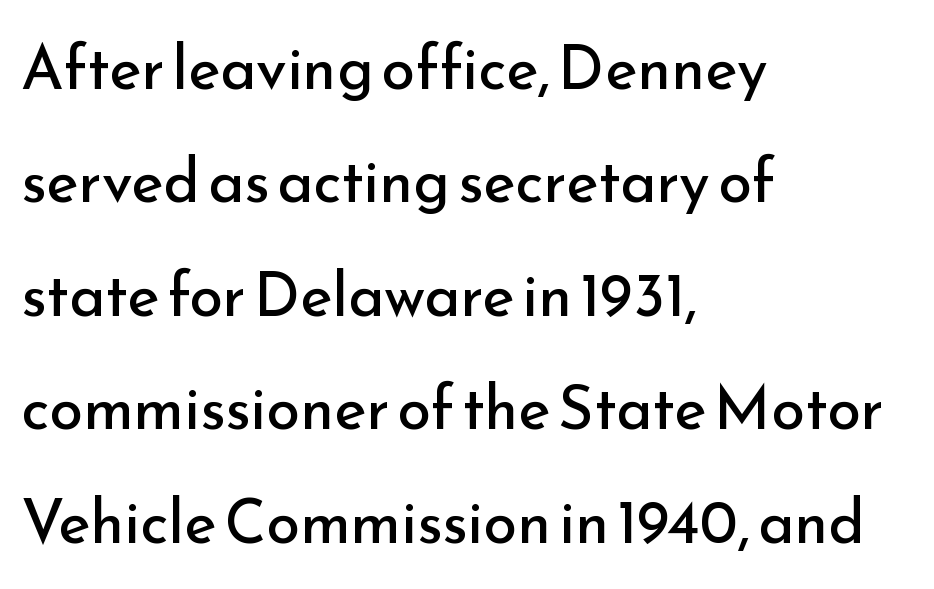
Spacing verdict: proportional, widths tailored to each character. Does the lettering tilt? It doesn't — this is upright. The area under the type is left untouched. The letterforms sit shoulder to shoulder at normal distance. These lines are set flush left with a ragged right edge. Letters have the restrained weight of plain body copy at most.
